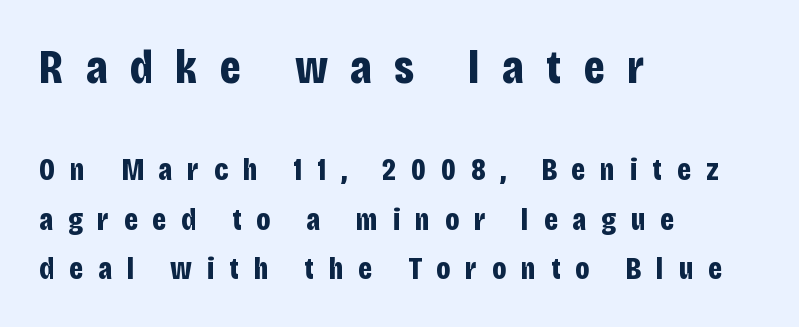
Q: Is the text bold? A: Yes.
Q: Is the text italic (slanted)? A: No, it is upright.
Q: Is the typeface a serif or a sans-serif typeface? A: Sans-serif.
Q: Is the text underlined? A: No.
Q: How is the paragraph aligned? A: Left-aligned.
Q: Is the spacing between letters normal or unusually wide? A: Unusually wide.
Q: Is the spacing between lines tight, normal or loose? A: Normal.
Q: Which block of text is set in a larger size, the first (top) or the second (bottom)? A: The first (top) one.
Q: Width (condensed, normal, or wide)? A: Condensed.
Q: Stroke contrast? A: Low.
Q: x-height? A: Large.
Q: Monospaced? A: No.
